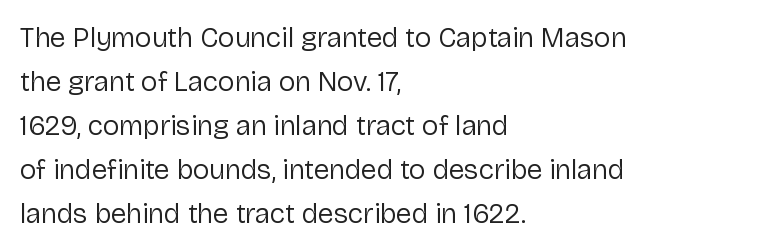
Q: Is the text bold? A: No.
Q: Is the text italic (slanted)? A: No, it is upright.
Q: Is the typeface a serif or a sans-serif typeface? A: Sans-serif.
Q: Is the text underlined? A: No.
Q: How is the paragraph aligned? A: Left-aligned.
Q: Is the spacing between letters normal or unusually wide? A: Normal.
Q: Is the spacing between lines tight, normal or loose? A: Normal.
Q: Width (condensed, normal, or wide)? A: Normal.
Q: Stroke contrast? A: Low.
Q: x-height? A: Medium.
Q: Monospaced? A: No.
